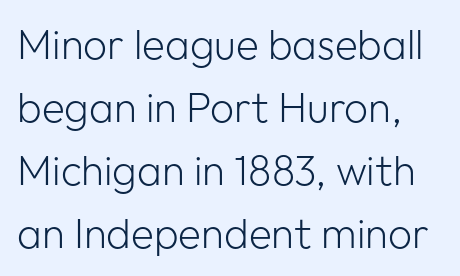
{"serif": "no", "italic": "no", "bold": "no", "weight": "light", "width": "normal", "stroke_contrast": "low", "x_height": "medium", "monospaced": "no", "underline": "no", "line_spacing": "normal", "line_spacing_ratio": 1.5, "letter_spacing": "normal", "letter_spacing_em": 0.0, "glyph_px": 42}
